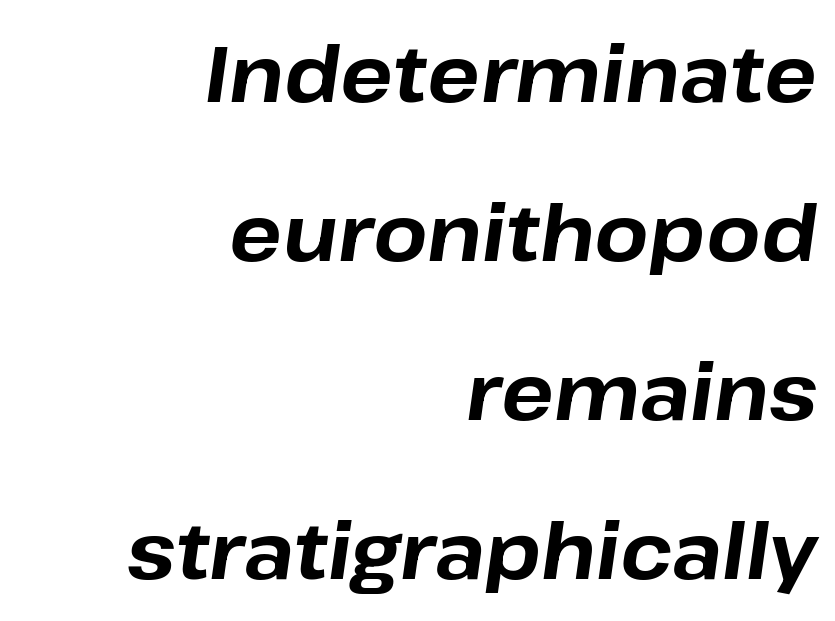
The image shows 78 px bold type, italic (leaning right); set right-aligned, loose line spacing (2.04x), normal letter spacing, not underlined; low stroke contrast and a medium x-height.
